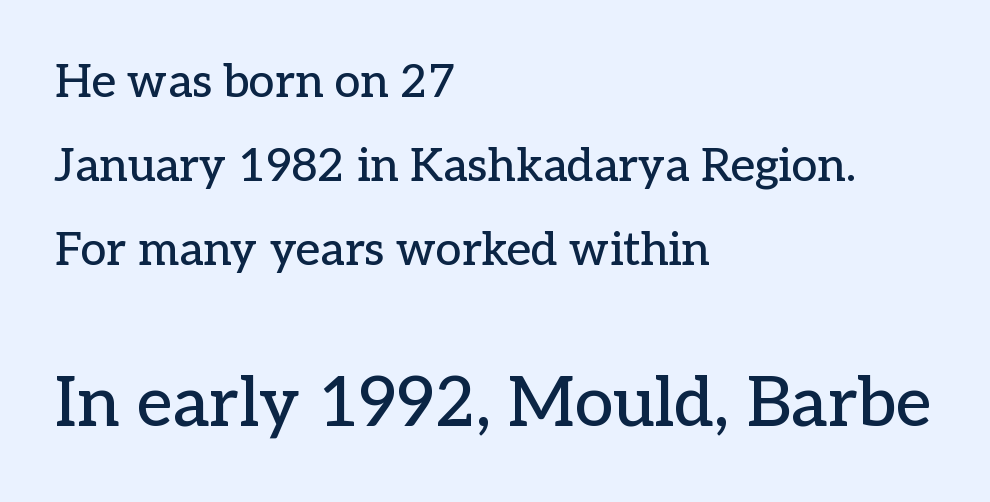
You can tell from the footed stems that serif type was used. Here the second block reads like a headline and the first like body copy. This is roman type, the default non-slanted kind. Standard letterfit; no display-style spreading of the glyphs. Notice how the passage keeps a crisp vertical edge on the left only. Note the varied advance widths — an 'i' is clearly narrower than an 'm'.
